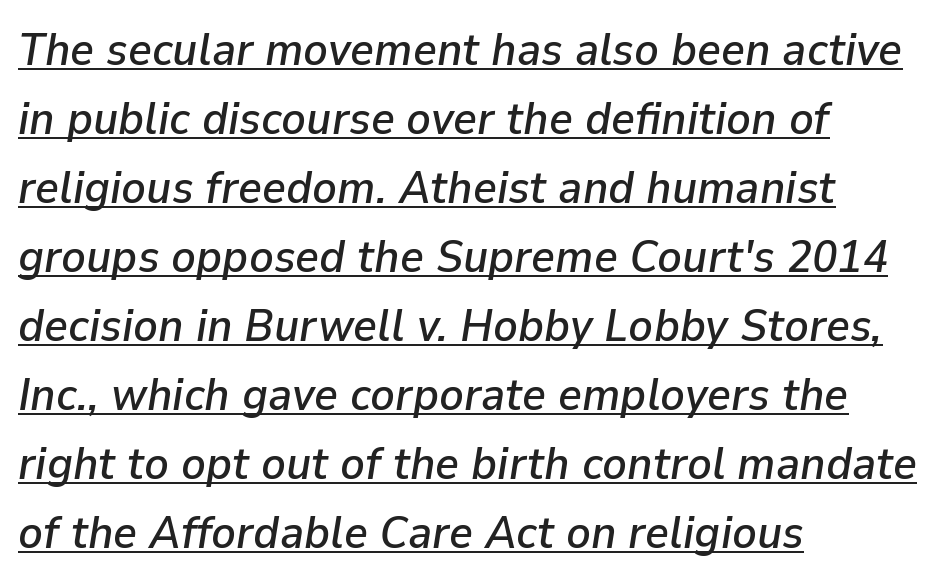
Q: Is the text italic (slanted)? A: Yes, it leans right by about 9 degrees.
Q: Is the text underlined? A: Yes.
Q: How is the paragraph aligned? A: Left-aligned.
Q: Is the spacing between letters normal or unusually wide? A: Normal.
Q: Is the spacing between lines tight, normal or loose? A: Normal.
Q: Width (condensed, normal, or wide)? A: Normal.
Q: Stroke contrast? A: Low.
Q: x-height? A: Medium.
Q: Monospaced? A: No.
